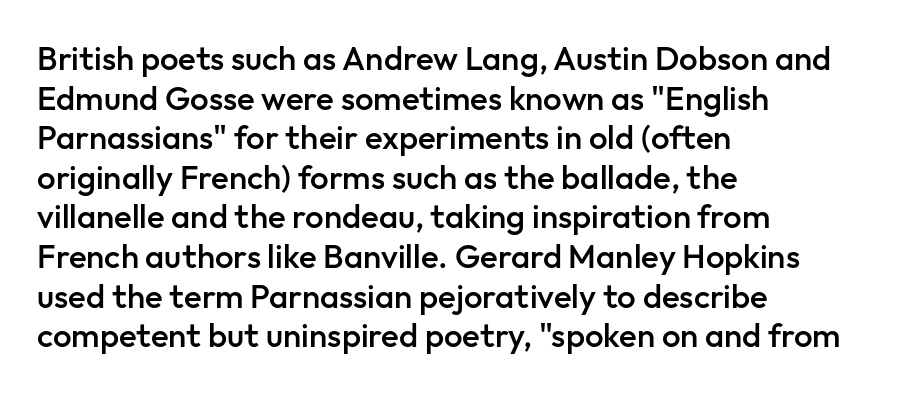
Q: Is the text bold? A: Semi-bold.
Q: Is the text italic (slanted)? A: No, it is upright.
Q: Is the typeface a serif or a sans-serif typeface? A: Sans-serif.
Q: Is the text underlined? A: No.
Q: How is the paragraph aligned? A: Left-aligned.
Q: Is the spacing between letters normal or unusually wide? A: Normal.
Q: Width (condensed, normal, or wide)? A: Normal.
Q: Stroke contrast? A: Low.
Q: x-height? A: Medium.
Q: Monospaced? A: No.
